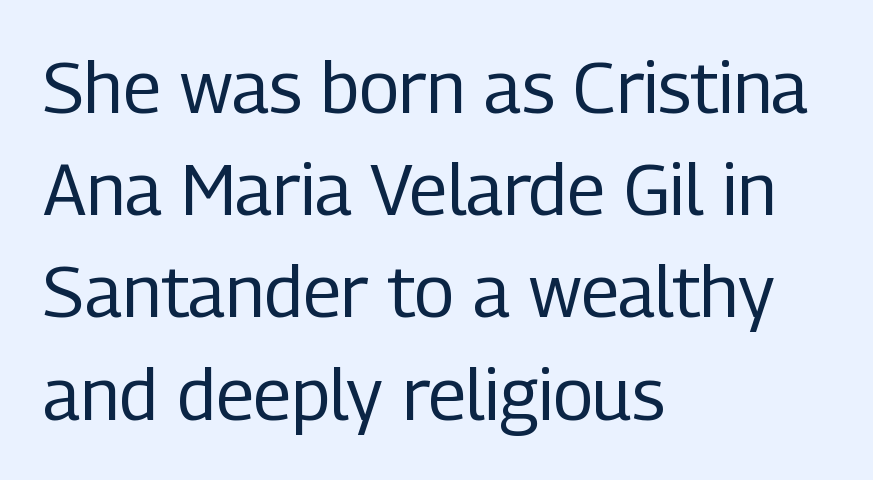
The typesetter chose a ragged-right arrangement here. Bare-footed words on every line. The typography opts for an upright posture over an oblique one. The letters advance in unequal steps, a hallmark of proportional type. Weight class: somewhere from thin through regular. Rows of type keep a routine distance in the vertical direction.
